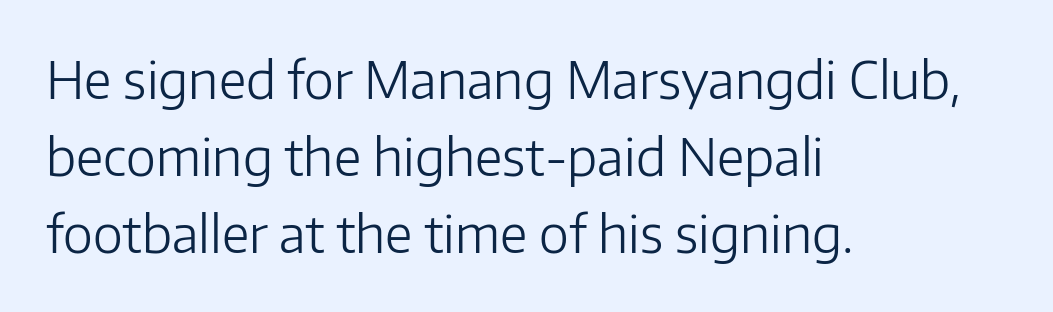
Designer's note — italics off, roman on. The string is rendered with underlining switched off. Note the varied advance widths — an 'i' is clearly narrower than an 'm'. The rendering shows plain stroke endings on the letterforms — a sans-serif design. Stems and bowls with no extra thickness — not bold. In terms of letterspacing, this is plain default setting.
